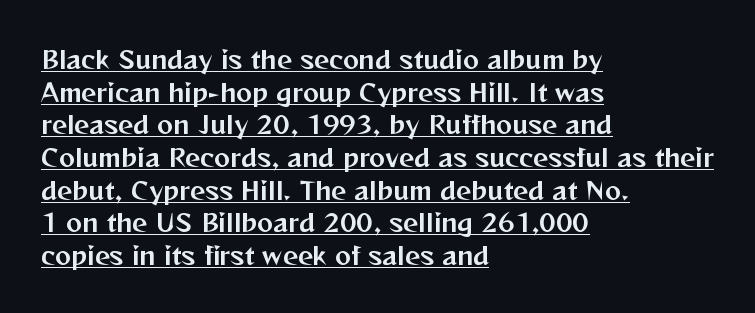
This sample keeps an unexceptional amount of space between lines. Italic: no, the glyphs are upright roman. This rendering uses left alignment, leaving the right contour irregular. Glyph-to-glyph distance matches everyday printed text. The lettering is marked with a stroke running underneath it.
